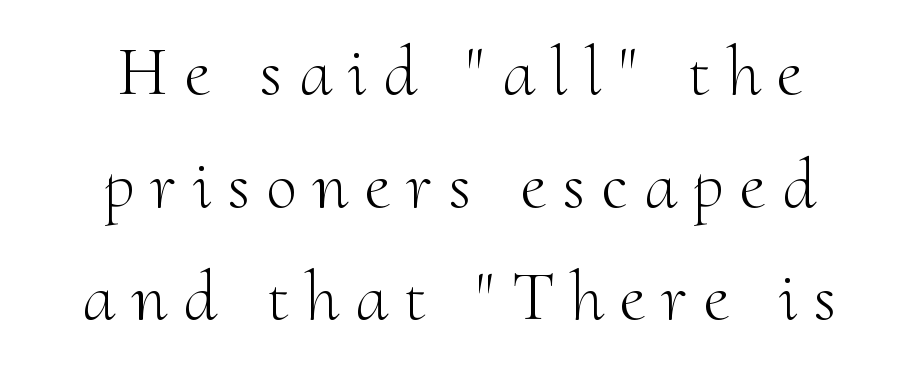
{"serif": "yes", "italic": "no", "bold": "no", "weight": "light", "width": "normal", "stroke_contrast": "medium", "x_height": "small", "monospaced": "no", "underline": "no", "align": "center", "line_spacing": "normal", "line_spacing_ratio": 1.61, "letter_spacing": "wide", "letter_spacing_em": 0.24, "glyph_px": 70}
